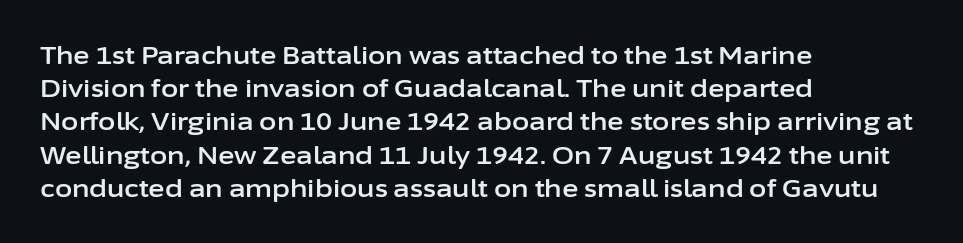
Students, observe: this is what conventionally led text looks like. Look at the tracking — it's just the regular setting, nothing added. The paragraph has a hard left edge and a soft right edge. Check under the words: just untouched page. The lettering holds an erect, upright posture throughout.
